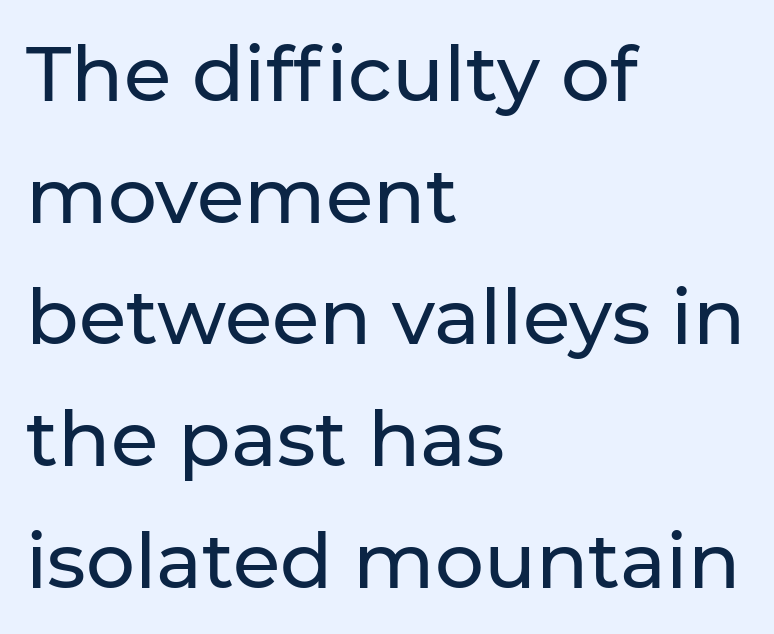
The image shows 77 px sans-serif type, upright; set left-aligned, normal line spacing (1.58x), normal letter spacing, not underlined; low stroke contrast and a medium x-height.
